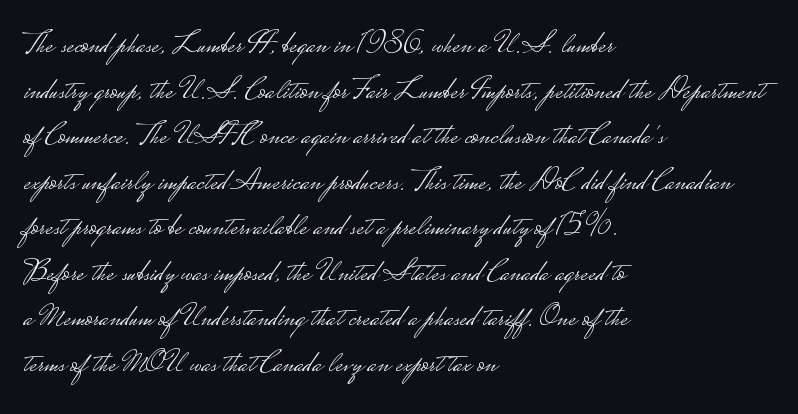
Descenders hang freely into open space. Students, note that the glyphs here touch the page at normal intervals. Weight: in the light-to-regular range. Quick note: interline space is typical. This sample has the flowing, uneven cadence of proportional lettering.
